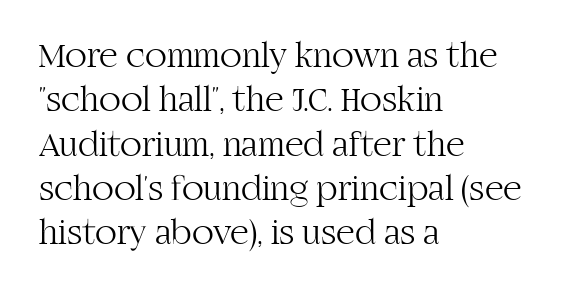
Q: Is the text bold? A: No.
Q: Is the text italic (slanted)? A: No, it is upright.
Q: Is the typeface a serif or a sans-serif typeface? A: Serif.
Q: Is the text underlined? A: No.
Q: How is the paragraph aligned? A: Left-aligned.
Q: Is the spacing between letters normal or unusually wide? A: Normal.
Q: Width (condensed, normal, or wide)? A: Normal.
Q: Stroke contrast? A: High.
Q: x-height? A: Large.
Q: Monospaced? A: No.
